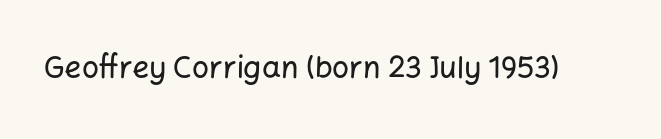
Rendered with straight, roman letterforms. Clear beneath every line of the passage. Short note: letters normally spaced. The letters advance in unequal steps, a hallmark of proportional type.
